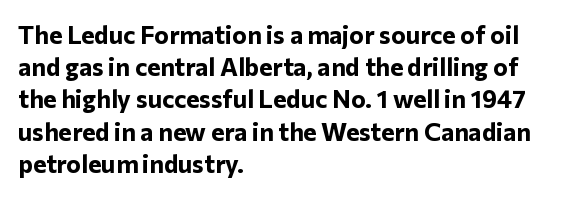
Q: Is the text bold? A: Yes.
Q: Is the text italic (slanted)? A: No, it is upright.
Q: Is the text underlined? A: No.
Q: How is the paragraph aligned? A: Left-aligned.
Q: Is the spacing between letters normal or unusually wide? A: Normal.
Q: Is the spacing between lines tight, normal or loose? A: Normal.
